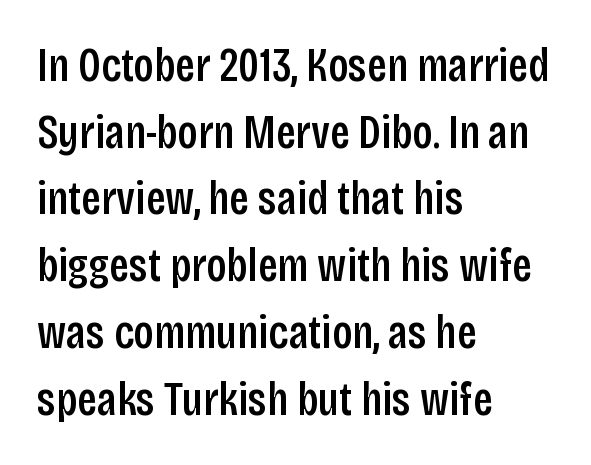
Q: Is the text bold? A: Semi-bold.
Q: Is the text italic (slanted)? A: No, it is upright.
Q: Is the typeface a serif or a sans-serif typeface? A: Sans-serif.
Q: Is the text underlined? A: No.
Q: How is the paragraph aligned? A: Left-aligned.
Q: Is the spacing between letters normal or unusually wide? A: Normal.
Q: Is the spacing between lines tight, normal or loose? A: Normal.
Q: Width (condensed, normal, or wide)? A: Condensed.
Q: Stroke contrast? A: Low.
Q: x-height? A: Large.
Q: Monospaced? A: No.
